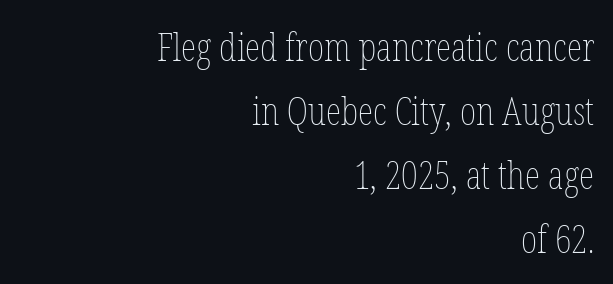
These lines are set flush right with a ragged left edge. The line-height multiplier appears to be the usual default. Letters have the restrained weight of plain body copy at most. The face used here is rendered with its standard letterfit. Ordinary non-slanted type is in use.
